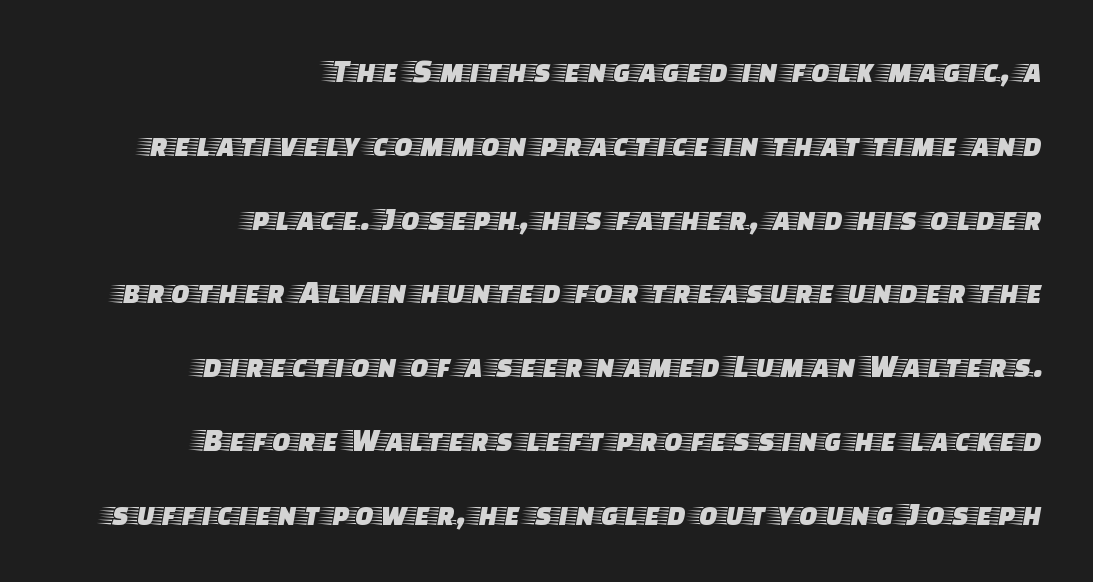
Q: Is the text italic (slanted)? A: Yes.
Q: Is the typeface a serif or a sans-serif typeface? A: Serif.
Q: Is the text underlined? A: No.
Q: How is the paragraph aligned? A: Right-aligned.
Q: Is the spacing between letters normal or unusually wide? A: Normal.
Q: Is the spacing between lines tight, normal or loose? A: Loose.
Q: Width (condensed, normal, or wide)? A: Wide.
Q: Stroke contrast? A: Low.
Q: x-height? A: Large.
Q: Monospaced? A: No.
